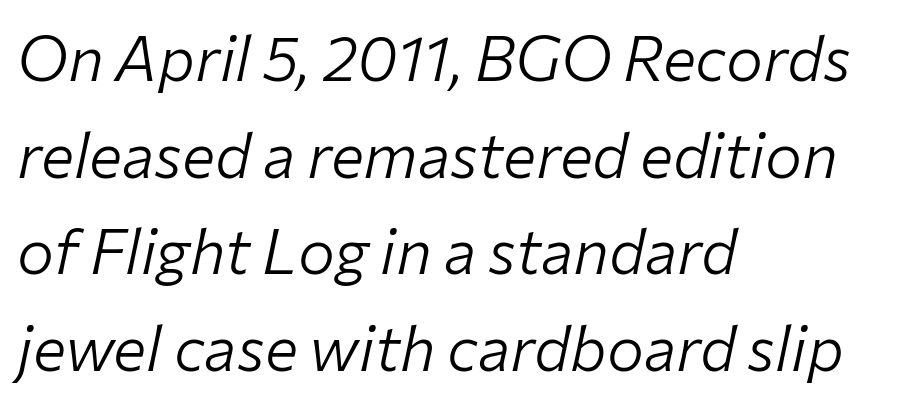
Looks like regular typesetting: each glyph gets only the width it needs. Notice how descenders clear the ascenders below comfortably — that's standard leading. The compositor pushed each line to the left boundary. The face looks like a standard text weight, possibly lighter.
